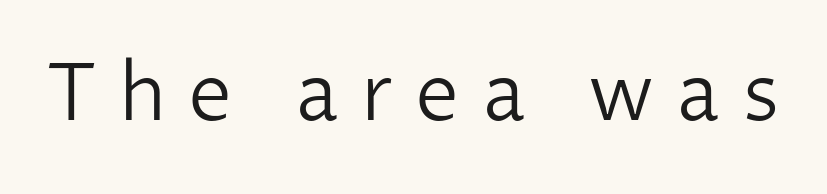
Words appear elongated and porous because spacing is wide. A bare baseline throughout the passage. No feet cap the strokes, marking this as sans-serif type. The weight tops out at a normal text grade.
